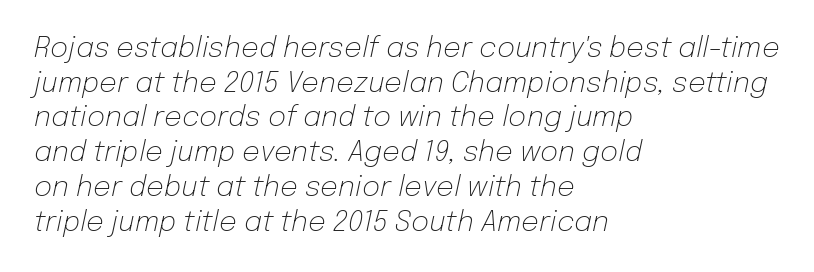
Q: Is the text bold? A: No.
Q: Is the text italic (slanted)? A: Yes, it leans right by about 12 degrees.
Q: Is the text underlined? A: No.
Q: How is the paragraph aligned? A: Left-aligned.
Q: Is the spacing between letters normal or unusually wide? A: Normal.
Q: Width (condensed, normal, or wide)? A: Normal.
Q: Stroke contrast? A: Low.
Q: x-height? A: Medium.
Q: Monospaced? A: No.
